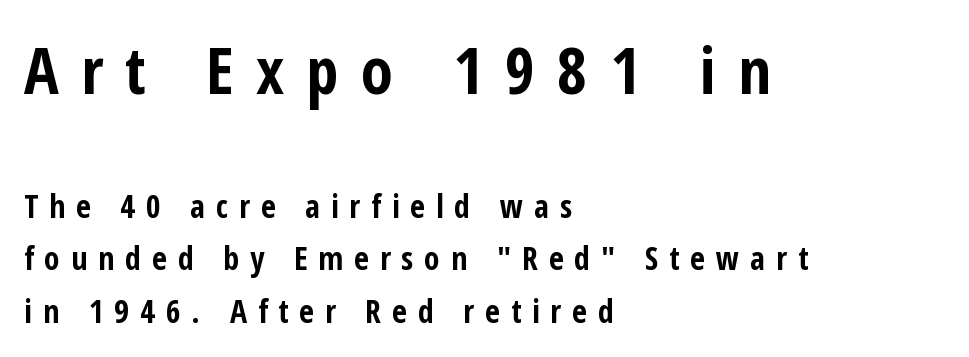
The image shows 65 px bold, condensed sans-serif type, upright; set left-aligned, normal line spacing (1.64x), unusually wide letter spacing (+0.34 em), not underlined; the first (top) block is 2.03x larger; low stroke contrast and a medium x-height.
